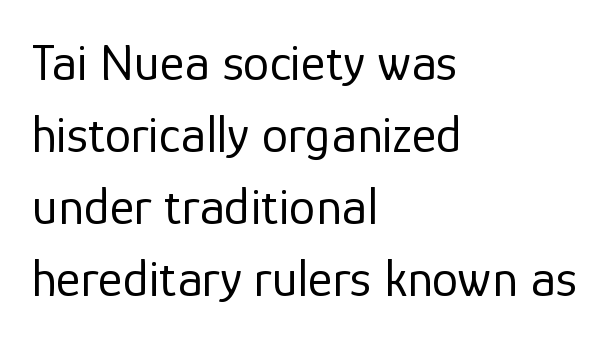
The image shows 53 px regular-weight sans-serif type, upright; set left-aligned, normal line spacing (1.36x), normal letter spacing, not underlined; low stroke contrast and a medium x-height.
